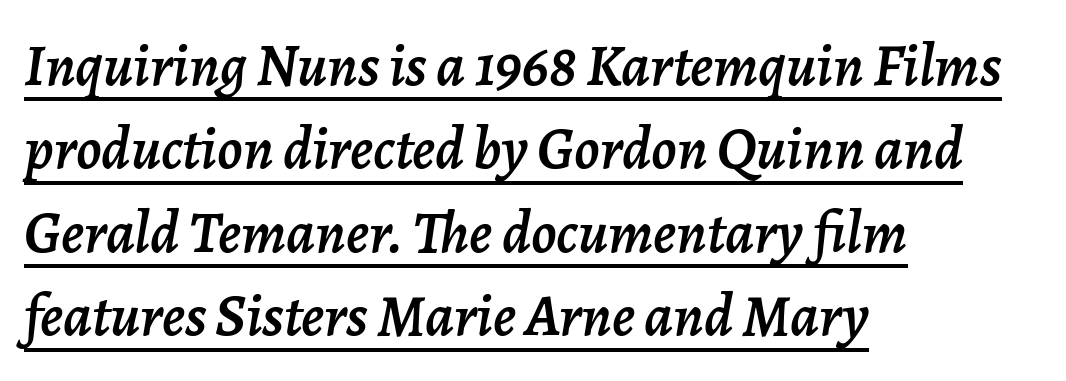
Q: Is the text italic (slanted)? A: Yes, it leans right by about 7 degrees.
Q: Is the text underlined? A: Yes.
Q: How is the paragraph aligned? A: Left-aligned.
Q: Is the spacing between letters normal or unusually wide? A: Normal.
Q: Is the spacing between lines tight, normal or loose? A: Normal.
Q: Width (condensed, normal, or wide)? A: Normal.
Q: Stroke contrast? A: Low.
Q: x-height? A: Medium.
Q: Monospaced? A: No.
